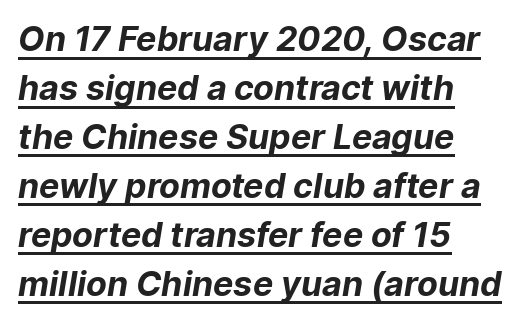
The image shows 34 px bold sans-serif type; set left-aligned, normal line spacing (1.44x), normal letter spacing, underlined; low stroke contrast and a medium x-height.
